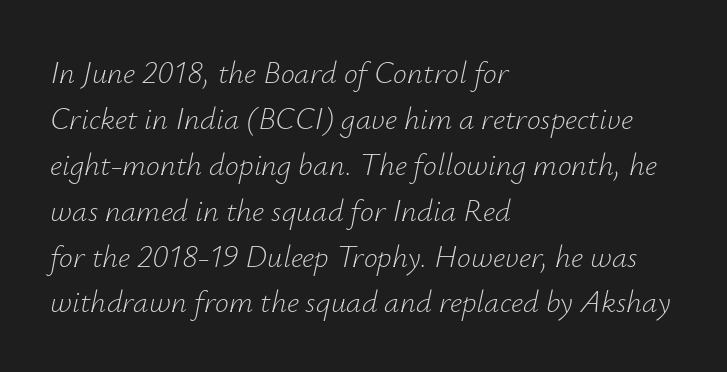
{"italic": "yes", "lean": "right", "slant_degrees": 12, "bold": "no", "weight": "light", "width": "normal", "stroke_contrast": "low", "x_height": "small", "monospaced": "no", "underline": "no", "align": "left", "line_spacing": "normal", "line_spacing_ratio": 1.48, "letter_spacing": "normal", "letter_spacing_em": 0.0, "glyph_px": 31}
